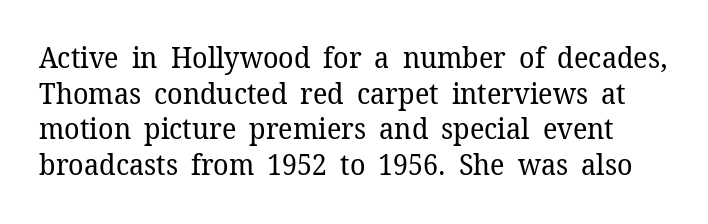
{"serif": "yes", "italic": "no", "bold": "no", "weight": "regular", "width": "normal", "stroke_contrast": "low", "x_height": "medium", "monospaced": "no", "underline": "no", "line_spacing_ratio": 1.23, "letter_spacing": "normal", "letter_spacing_em": 0.0, "glyph_px": 29}
